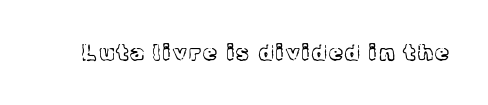
{"italic": "no", "bold": "no", "underline": "no", "glyph_px": 22}
